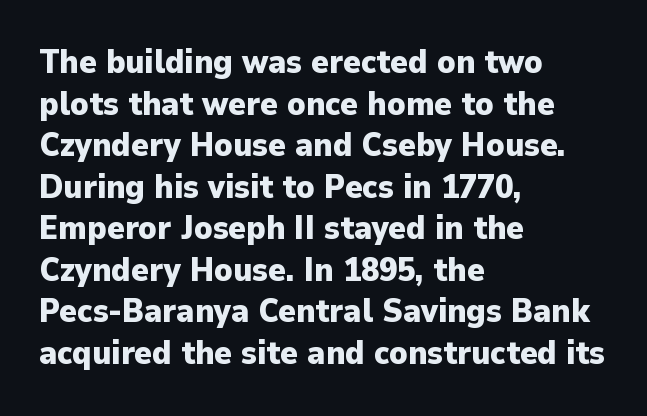
The space between consecutive lines is moderate. The face used here is rendered with its standard letterfit. Regarding serifs, this sample does without them. Style check: upright. Just letters on the line, the space beneath them empty. Does the weight exceed regular? Yes, all the way to bold.
